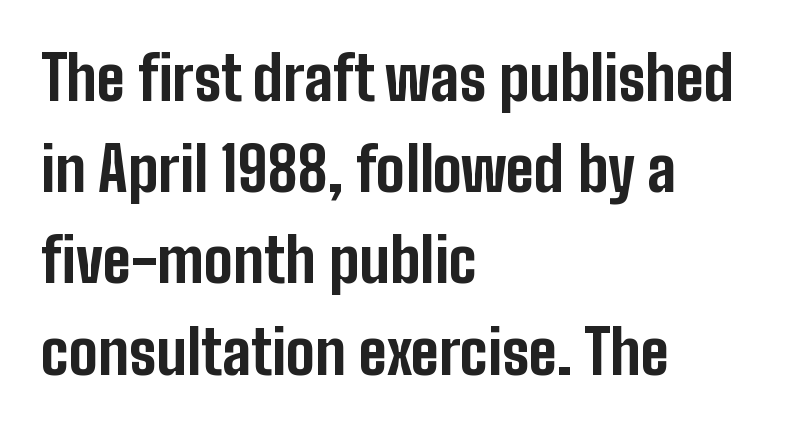
The space beneath each line is pristine and unruled. Nope, no serifs anywhere on these letters. Spacing verdict: proportional, widths tailored to each character. Ordinary non-slanted type is in use. Interline gaps are of average width in this sample. This sample is left-justified, so line endings fall wherever the words run out.
